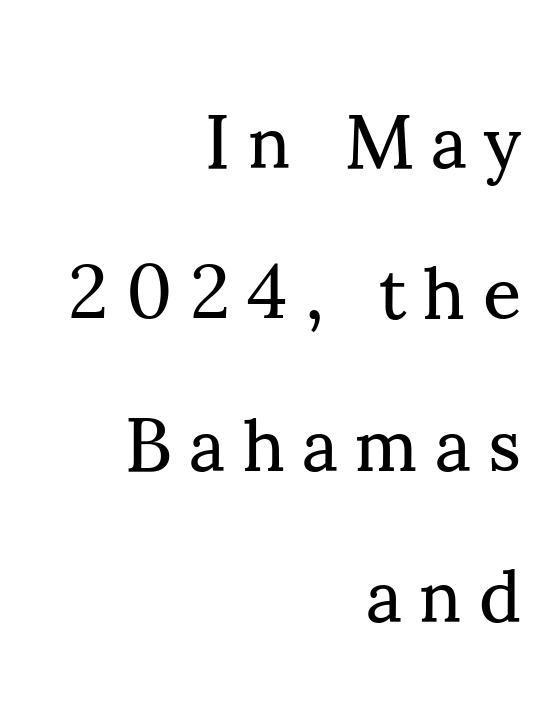
The image shows 75 px regular-weight serif type, upright; set right-aligned, loose line spacing (2.02x), unusually wide letter spacing (+0.23 em), not underlined; medium stroke contrast and a small x-height.
